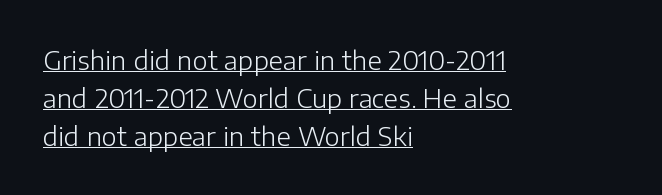
Q: Is the text bold? A: No.
Q: Is the text italic (slanted)? A: No, it is upright.
Q: Is the text underlined? A: Yes.
Q: How is the paragraph aligned? A: Left-aligned.
Q: Is the spacing between letters normal or unusually wide? A: Normal.
Q: Is the spacing between lines tight, normal or loose? A: Normal.
